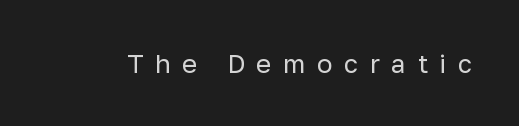
The glyphs are unaccompanied by any horizontal stroke below them. This is the regular roman posture of the typeface. Think standard paragraph weight, or any step lighter than that. The tracking jumps out immediately: characters are airy and widely separated.
